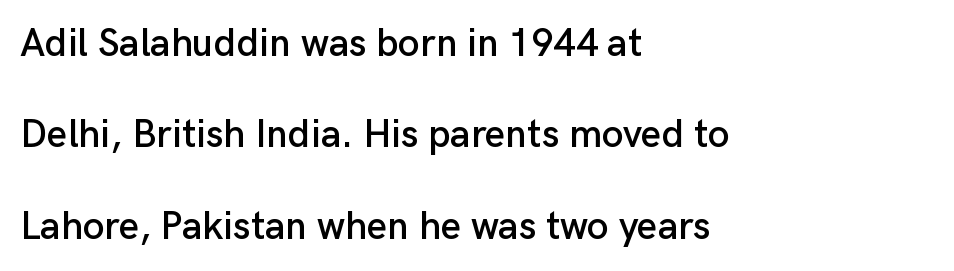
Q: Is the text italic (slanted)? A: No, it is upright.
Q: Is the typeface a serif or a sans-serif typeface? A: Sans-serif.
Q: Is the text underlined? A: No.
Q: How is the paragraph aligned? A: Left-aligned.
Q: Is the spacing between letters normal or unusually wide? A: Normal.
Q: Is the spacing between lines tight, normal or loose? A: Loose.
Q: Width (condensed, normal, or wide)? A: Normal.
Q: Stroke contrast? A: Low.
Q: x-height? A: Medium.
Q: Monospaced? A: No.
